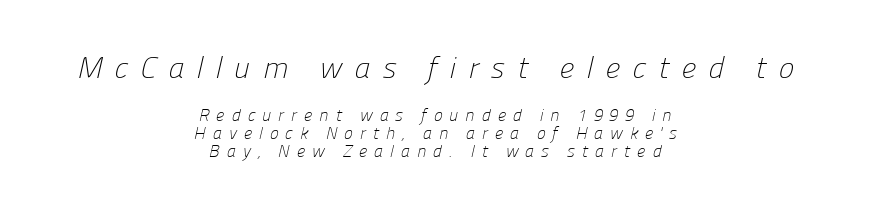
{"serif": "no", "bold": "no", "weight": "light", "width": "normal", "stroke_contrast": "low", "x_height": "medium", "monospaced": "no", "underline": "no", "align": "center", "line_spacing": "tight", "line_spacing_ratio": 1.04, "letter_spacing": "wide", "letter_spacing_em": 0.4, "larger_block": "first", "size_ratio": 1.76, "glyph_px": 30}
